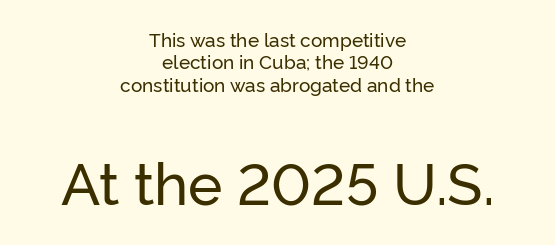
Looks like regular typesetting: each glyph gets only the width it needs. Default kerning and tracking; the words read as compact shapes. The emphasis by scale lands on block number two, below. Bare-footed words on every line. I'd call this a sans setting — the letters go barefoot.
